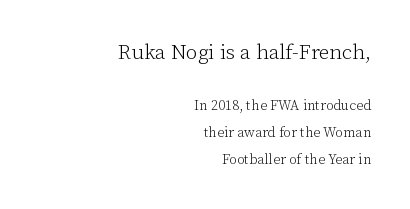
The image shows 21 px text type, upright; set right-aligned, loose line spacing (1.95x), normal letter spacing, not underlined; the first (top) block is 1.5x larger.
